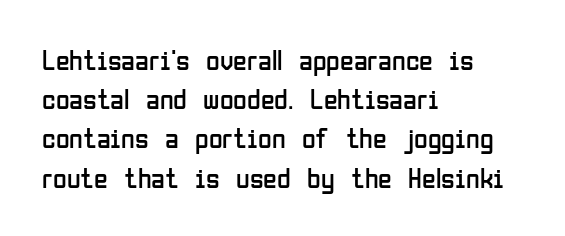
The image shows 28 px regular-weight, condensed sans-serif type, upright; set left-aligned, normal line spacing (1.4x), normal letter spacing, not underlined; low stroke contrast and a medium x-height.
